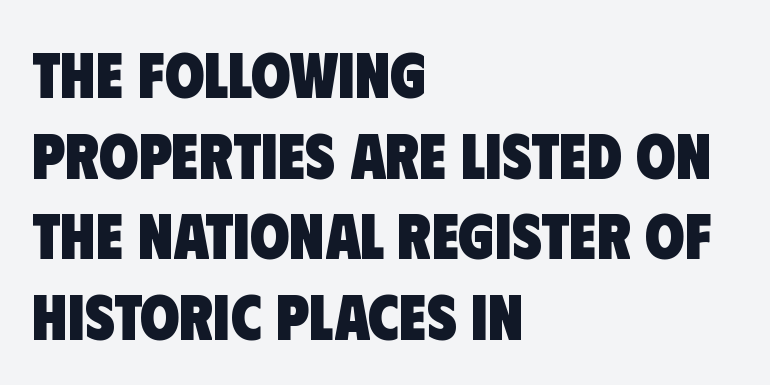
Q: Is the text bold? A: Yes.
Q: Is the typeface a serif or a sans-serif typeface? A: Sans-serif.
Q: Is the text underlined? A: No.
Q: How is the paragraph aligned? A: Left-aligned.
Q: Is the spacing between letters normal or unusually wide? A: Normal.
Q: Is the spacing between lines tight, normal or loose? A: Normal.
Q: Width (condensed, normal, or wide)? A: Condensed.
Q: Stroke contrast? A: Low.
Q: x-height? A: Large.
Q: Monospaced? A: No.
